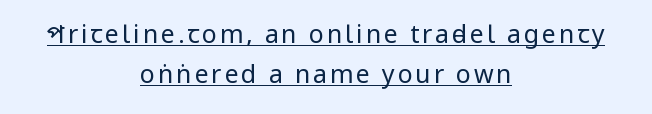
The rendering uses the underline text-decoration. The rendering positions every line midway between the sides. Weight: regular or lighter. Characters remain perfectly vertical along every line. How would I describe the line gaps? Plain and ordinary.
